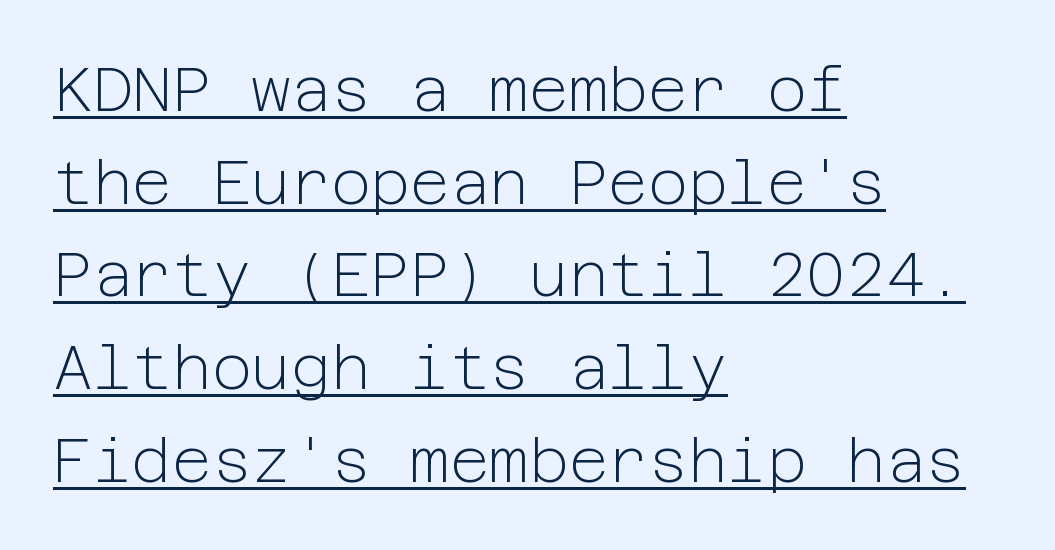
Characters follow at the spacing the type designer built in. The lettering stays uniformly vertical, giving the passage a roman look. This sample keeps an unexceptional amount of space between lines. Descenders here cross a horizontal rule under the line. Stems here are at most as thick as an everyday book face.
